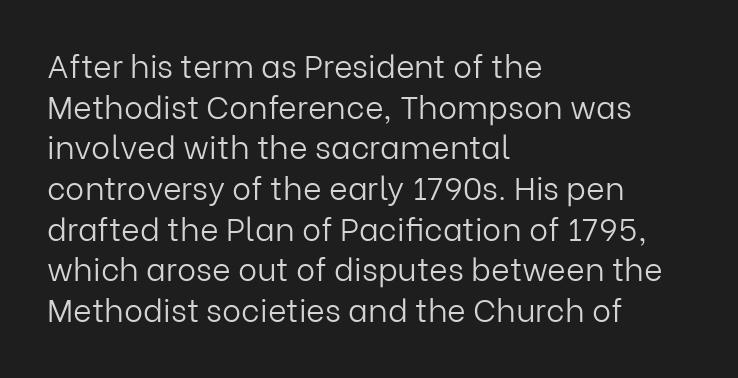
Visually the block forms a straight wall on the left and a jagged coastline on the right. Italic: no, the glyphs are upright roman. Descenders are the only things crossing below the line. Students, observe: this is what conventionally led text looks like. Check where the strokes stop: nothing finishes them off — pure sans. Vertical stems look standard width or narrower in stroke.
